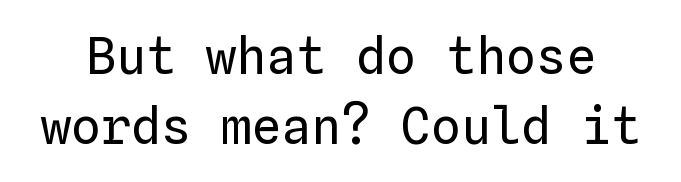
Q: Is the text bold? A: No.
Q: Is the text italic (slanted)? A: No, it is upright.
Q: Is the text underlined? A: No.
Q: Is the spacing between letters normal or unusually wide? A: Normal.
Q: Is the spacing between lines tight, normal or loose? A: Normal.
Q: Width (condensed, normal, or wide)? A: Normal.
Q: Stroke contrast? A: Low.
Q: x-height? A: Medium.
Q: Monospaced? A: Yes.
